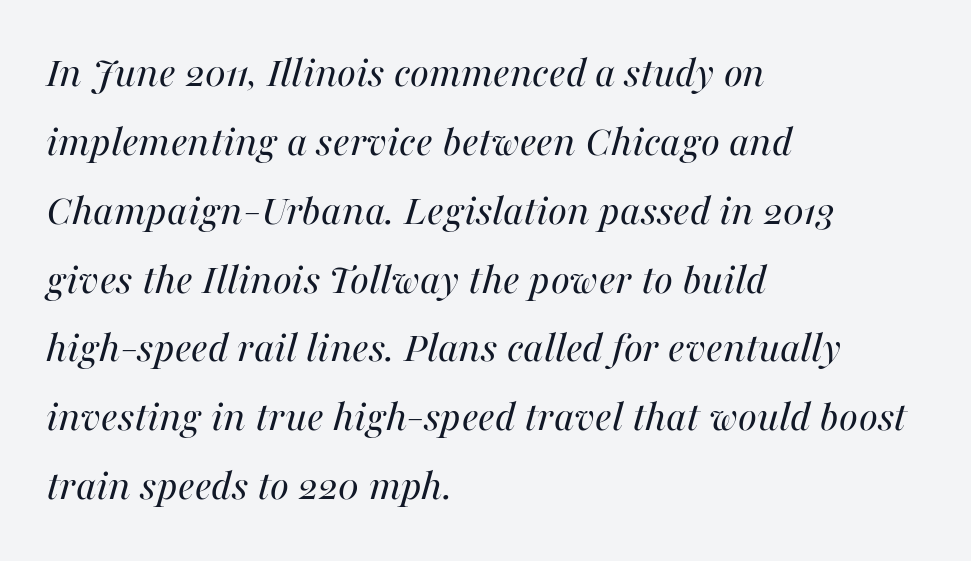
The image shows 45 px regular-weight type, italic (leaning right); set left-aligned, normal line spacing (1.53x), normal letter spacing, not underlined; medium stroke contrast and a medium x-height.
